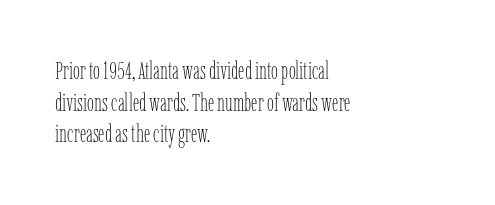
Q: Is the text bold? A: No.
Q: Is the text italic (slanted)? A: No, it is upright.
Q: Is the text underlined? A: No.
Q: How is the paragraph aligned? A: Left-aligned.
Q: Is the spacing between letters normal or unusually wide? A: Normal.
Q: Is the spacing between lines tight, normal or loose? A: Normal.
